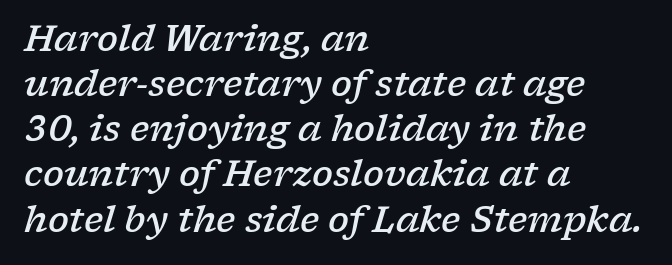
Q: Is the text bold? A: Semi-bold.
Q: Is the text italic (slanted)? A: Yes, it leans right by about 17 degrees.
Q: Is the typeface a serif or a sans-serif typeface? A: Serif.
Q: Is the text underlined? A: No.
Q: How is the paragraph aligned? A: Left-aligned.
Q: Is the spacing between letters normal or unusually wide? A: Normal.
Q: Is the spacing between lines tight, normal or loose? A: Normal.
Q: Width (condensed, normal, or wide)? A: Wide.
Q: Stroke contrast? A: Low.
Q: x-height? A: Medium.
Q: Monospaced? A: No.
